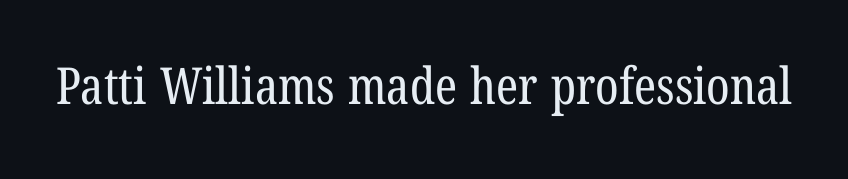
The characters display serif detailing at their extremities. Counters stay open thanks to moderate or lighter strokes. A typesetter would call this zero additional tracking. Spacing verdict: proportional, widths tailored to each character. The area under the type is left untouched.
